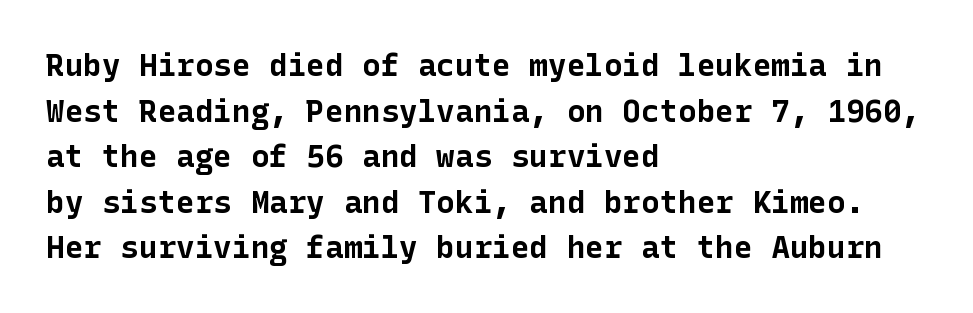
Tall strokes in this sample are plumb rather than angled. Letter spacing: default. The characters look thick and weighty, a clear bold. This sample is left-justified, so line endings fall wherever the words run out.
